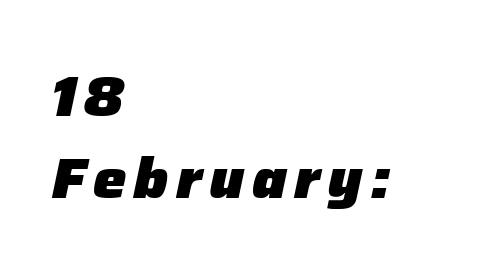
The image shows 56 px heavy type, italic (leaning right); set left-aligned, normal line spacing (1.46x), not underlined; low stroke contrast and a medium x-height.
